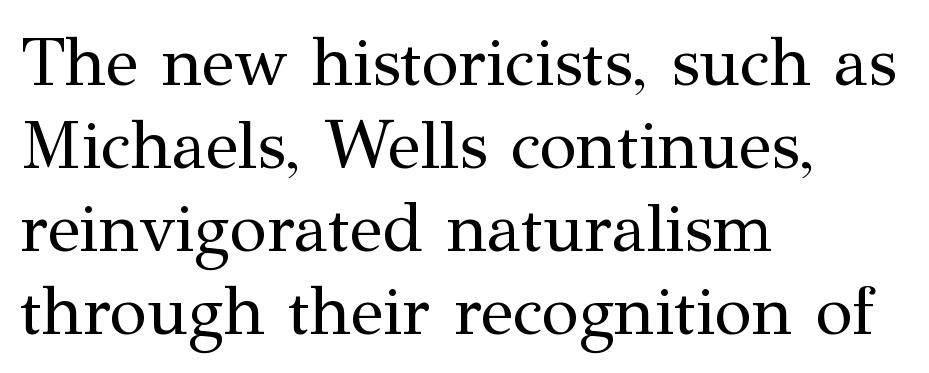
Q: Is the text bold? A: No.
Q: Is the text italic (slanted)? A: No, it is upright.
Q: Is the typeface a serif or a sans-serif typeface? A: Serif.
Q: Is the text underlined? A: No.
Q: How is the paragraph aligned? A: Left-aligned.
Q: Is the spacing between letters normal or unusually wide? A: Normal.
Q: Width (condensed, normal, or wide)? A: Normal.
Q: Stroke contrast? A: Medium.
Q: x-height? A: Medium.
Q: Monospaced? A: No.
